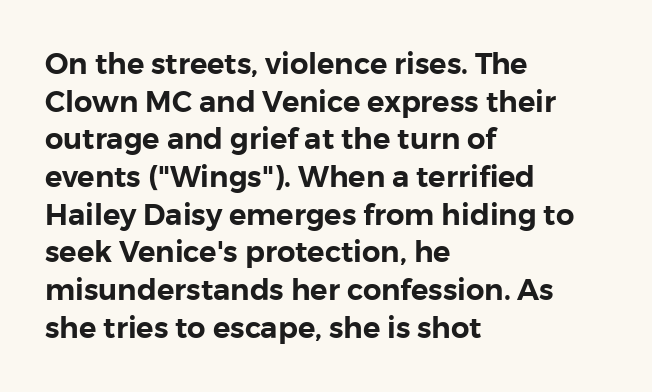
Q: Is the text italic (slanted)? A: No, it is upright.
Q: Is the typeface a serif or a sans-serif typeface? A: Sans-serif.
Q: Is the text underlined? A: No.
Q: How is the paragraph aligned? A: Left-aligned.
Q: Is the spacing between letters normal or unusually wide? A: Normal.
Q: Is the spacing between lines tight, normal or loose? A: Normal.
Q: Width (condensed, normal, or wide)? A: Normal.
Q: Stroke contrast? A: Low.
Q: x-height? A: Medium.
Q: Monospaced? A: No.
